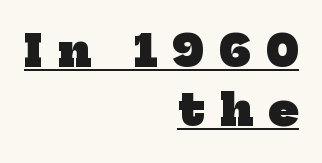
The image shows 43 px heavy serif type; set right-aligned, normal line spacing (1.38x), unusually wide letter spacing (+0.36 em), underlined; low stroke contrast and a medium x-height.
